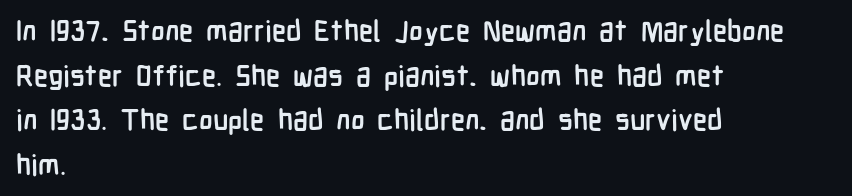
The image shows 29 px semibold, condensed sans-serif type, upright; set left-aligned, normal line spacing (1.54x), normal letter spacing, not underlined; low stroke contrast and a medium x-height.
